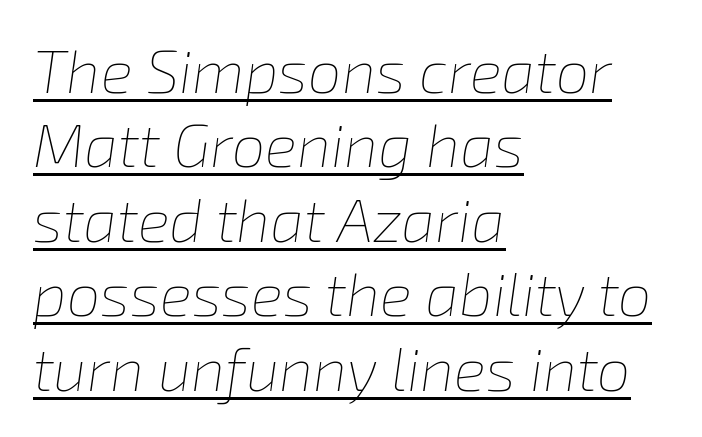
{"italic": "yes", "lean": "right", "slant_degrees": 8, "bold": "no", "weight": "thin", "width": "normal", "stroke_contrast": "low", "x_height": "medium", "monospaced": "no", "underline": "yes", "align": "left", "line_spacing_ratio": 1.24, "letter_spacing": "normal", "letter_spacing_em": 0.0, "glyph_px": 60}
